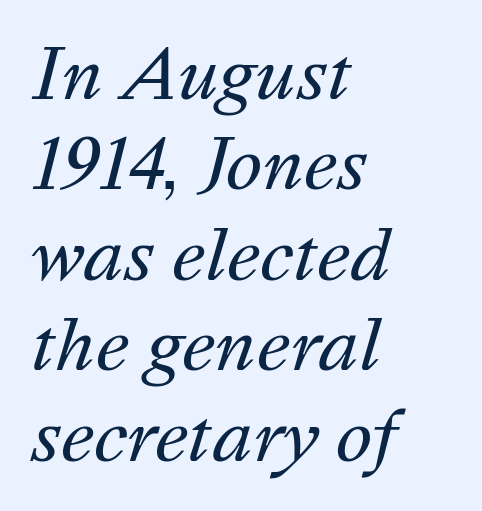
The image shows 69 px regular-weight type, italic (leaning right); set left-aligned, normal line spacing (1.31x), normal letter spacing, not underlined; medium stroke contrast and a medium x-height.
